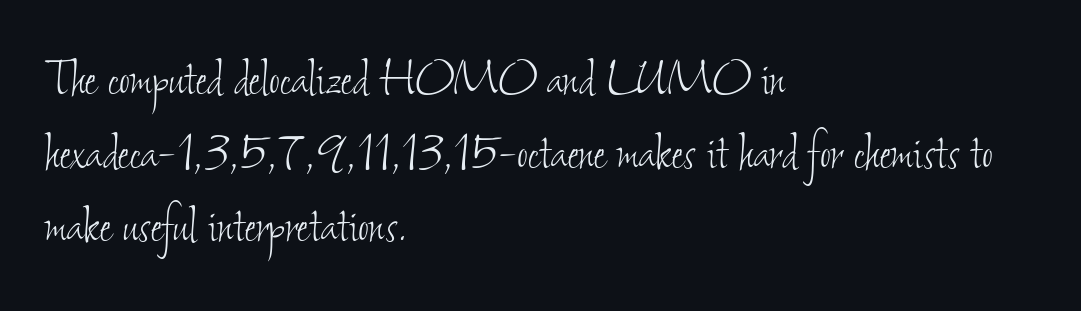
This sample has the flowing, uneven cadence of proportional lettering. The passage shown has conventional tracking throughout. One-word summary of the alignment: left. Stems and bowls with no extra thickness — not bold. Rule under the text: the space is simply empty. The block of text has a typical density, with ordinary space between rows.
